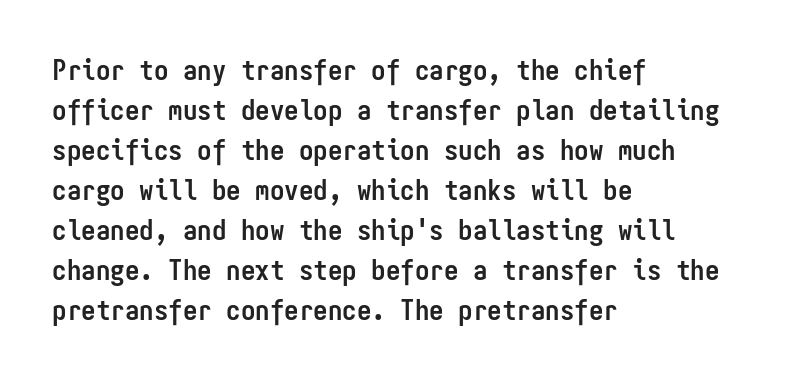
The image shows 29 px semibold, condensed sans-serif type, upright, monospaced; set left-aligned, normal line spacing (1.38x), normal letter spacing, not underlined; low stroke contrast and a medium x-height.
